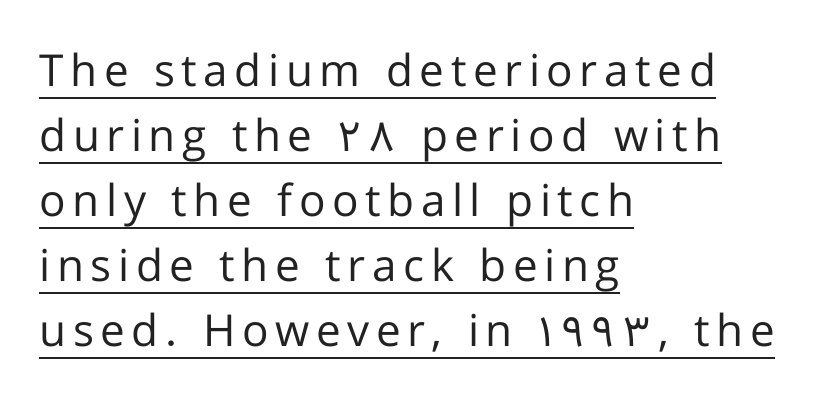
Q: Is the text bold? A: No.
Q: Is the text italic (slanted)? A: No, it is upright.
Q: Is the typeface a serif or a sans-serif typeface? A: Sans-serif.
Q: Is the text underlined? A: Yes.
Q: How is the paragraph aligned? A: Left-aligned.
Q: Is the spacing between lines tight, normal or loose? A: Normal.
Q: Width (condensed, normal, or wide)? A: Normal.
Q: Stroke contrast? A: Low.
Q: x-height? A: Medium.
Q: Monospaced? A: No.
